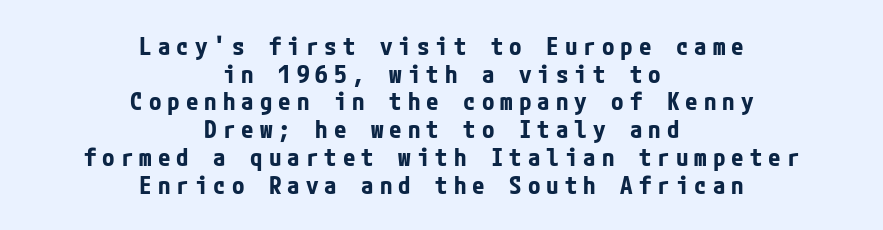
{"italic": "no", "bold": "yes", "underline": "no", "align": "center", "line_spacing": "tight", "line_spacing_ratio": 1.11, "letter_spacing": "wide", "letter_spacing_em": 0.24, "glyph_px": 25}
